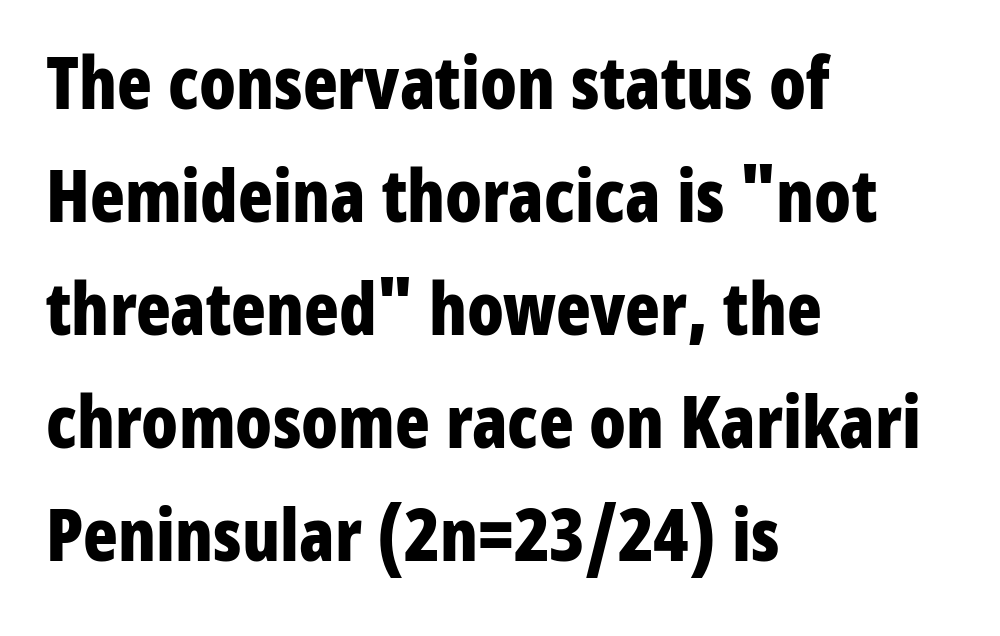
A classic flush-left, rag-right setting is used for this passage. Students, note that the glyphs here touch the page at normal intervals. Letterform terminals end flat and unadorned throughout the passage. Underlining? Definitely not there.
